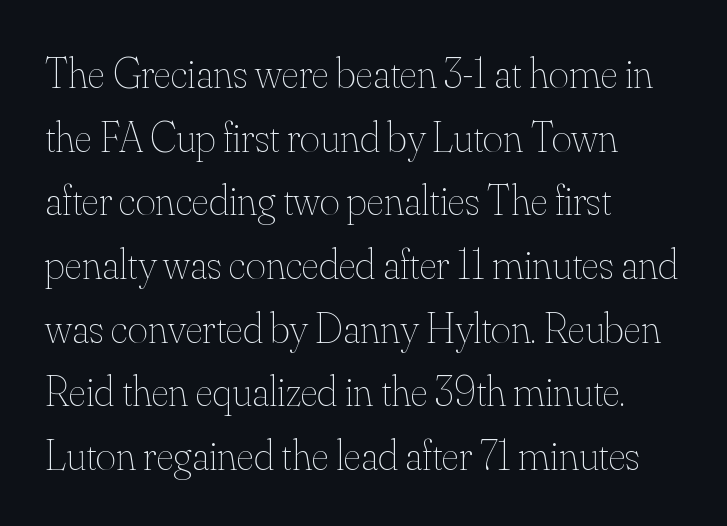
No letter is thick-stroked: the sample isn't bold. What stands out about the letter spacing? Nothing — it is the standard amount. Each row of text sits above clean, open space. Students, observe: this is what conventionally led text looks like. Visually the block forms a straight wall on the left and a jagged coastline on the right. Posture: straight, roman, zero tilt.
